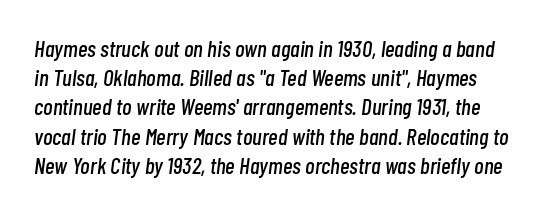
The words here are not underlined. Slanted lettering throughout. The vertical gap from one line to the next is medium. Letter spacing: default.
